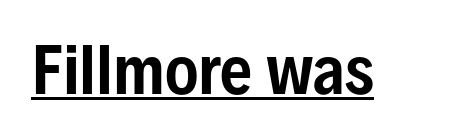
{"serif": "no", "italic": "no", "width": "condensed", "stroke_contrast": "low", "x_height": "medium", "monospaced": "no", "underline": "yes", "letter_spacing": "normal", "letter_spacing_em": 0.0, "glyph_px": 63}
